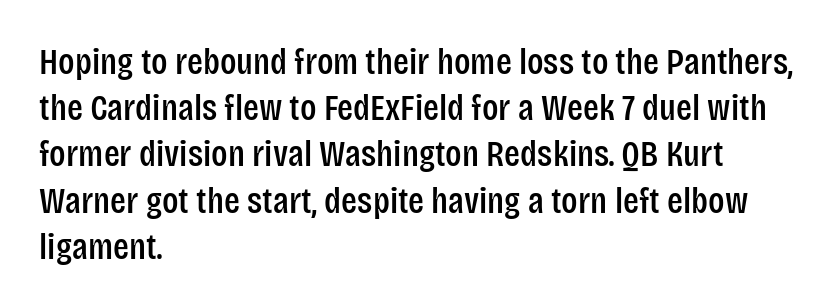
The image shows 37 px condensed sans-serif type, upright; set left-aligned, normal line spacing (1.25x), normal letter spacing, not underlined; low stroke contrast and a large x-height.
